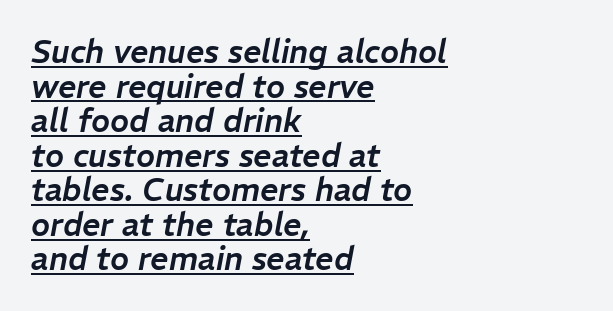
This rendering features underlined lettering. Layout note: lines flush left. The line texture is even and compact thanks to regular tracking. Observe the lean: these are italic letterforms. Vertical spacing — tight. The face used here is proportionally spaced, like ordinary book or web type.
